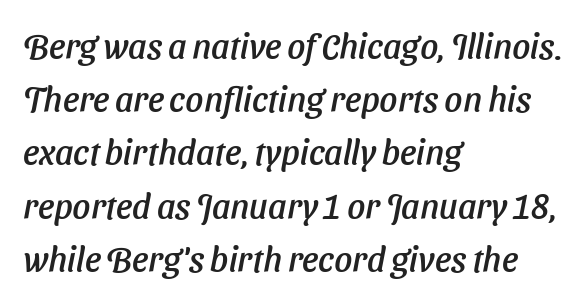
The rendering applies a slant to the glyphs. Regarding leading, the lines here are spaced in the standard way. Looks like regular typesetting: each glyph gets only the width it needs. Descenders are the only things crossing below the line. In terms of letterspacing, this is plain default setting.
